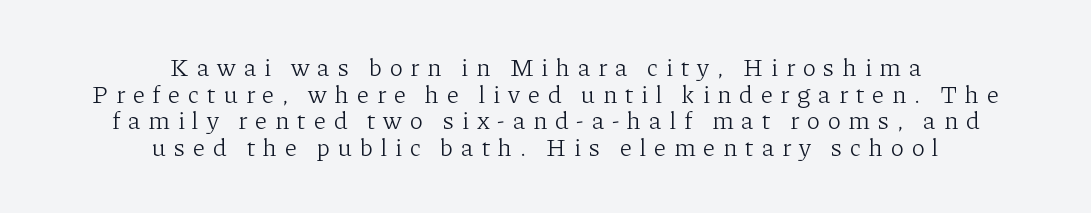
{"italic": "no", "bold": "no", "underline": "no", "align": "center", "line_spacing": "tight", "line_spacing_ratio": 1.07, "letter_spacing": "wide", "letter_spacing_em": 0.32, "glyph_px": 25}
